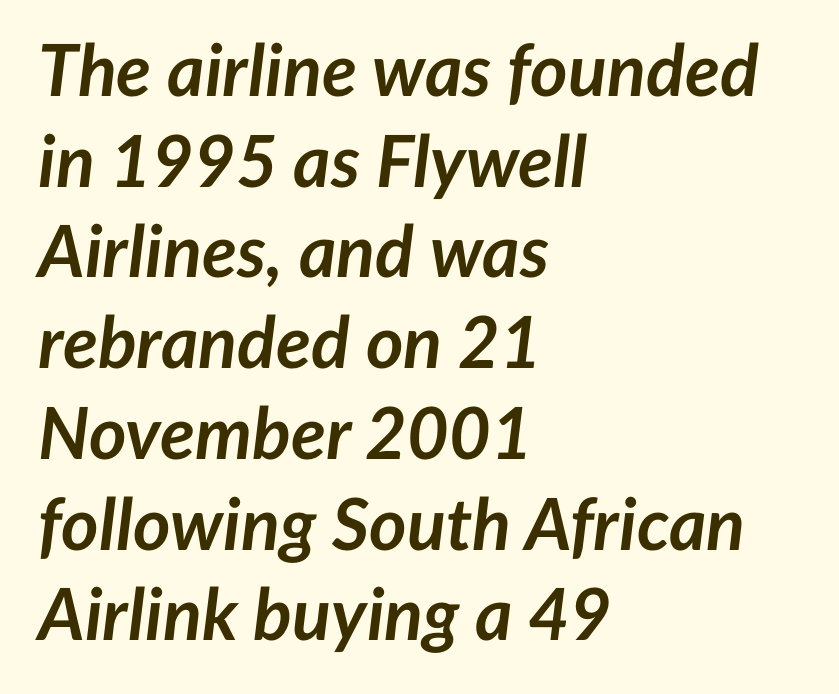
This sample has the flowing, uneven cadence of proportional lettering. Clear beneath every line of the passage. Notice how descenders clear the ascenders below comfortably — that's standard leading. These lines carry a lot of weight — the face is fully bold. There's an unmistakable incline to the writing here. What stands out about the letter spacing? Nothing — it is the standard amount.
